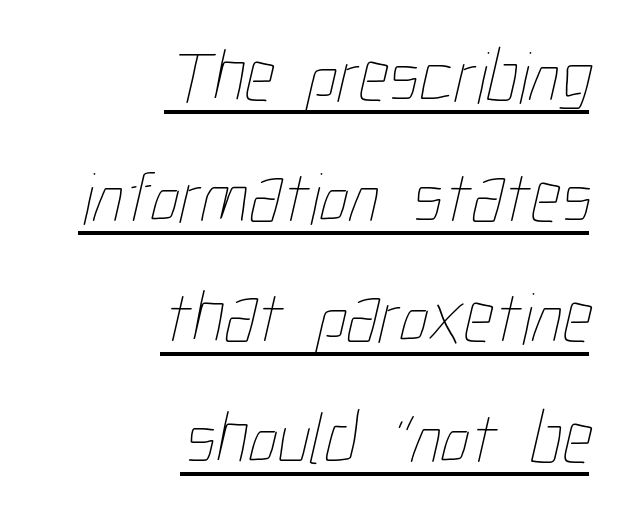
{"bold": "no", "weight": "thin", "width": "condensed", "stroke_contrast": "low", "x_height": "medium", "monospaced": "no", "underline": "yes", "align": "right", "line_spacing": "normal", "line_spacing_ratio": 1.63, "letter_spacing": "normal", "letter_spacing_em": 0.0, "glyph_px": 74}
